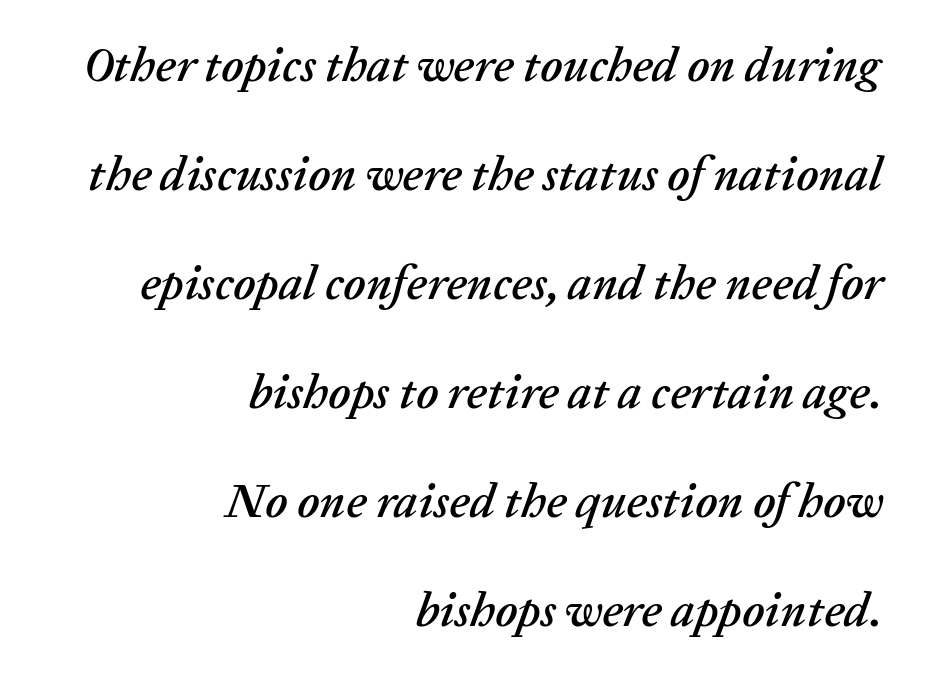
Compared with typical paragraphs, the rows here are farther apart. The rendering uses natural spacing where letterforms have individual widths. Here the glyphs are tracked normally, forming tight word shapes. Alignment: flush right. The text carries the slant typical of an italic or oblique font.
